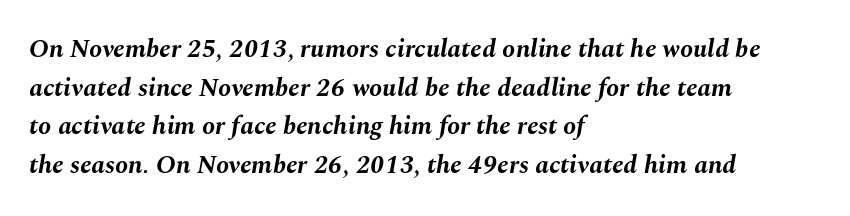
The image shows 26 px bold type, italic (leaning right); set left-aligned, normal line spacing (1.49x), normal letter spacing, not underlined.
